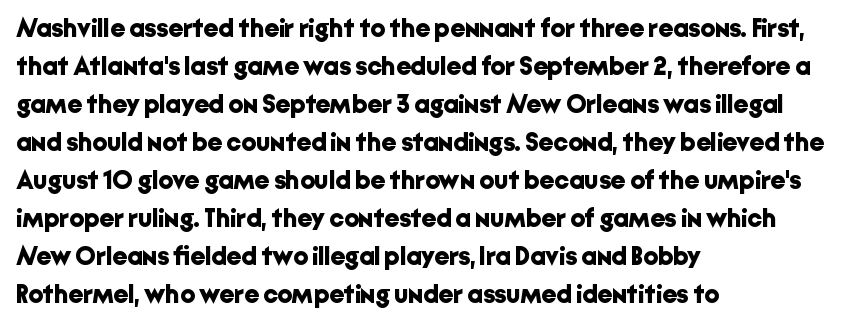
The image shows 26 px bold type, upright; set left-aligned, normal line spacing (1.46x), normal letter spacing, not underlined.
